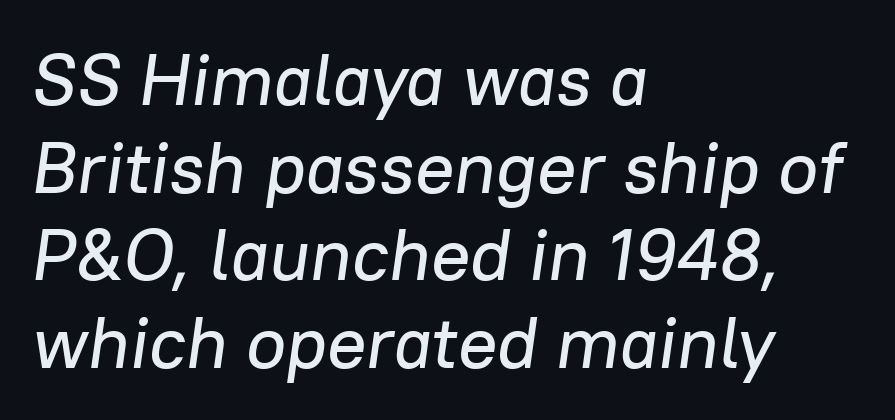
Varying glyph widths throughout — classic text-font behaviour. Here the glyphs are tracked normally, forming tight word shapes. The space beneath each line is pristine and unruled. The text carries the slant typical of an italic or oblique font.
